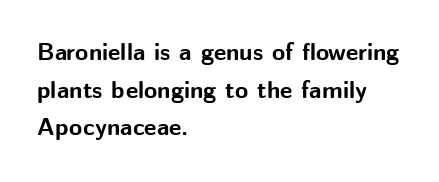
{"italic": "no", "bold": "yes", "underline": "no", "align": "left", "line_spacing": "normal", "line_spacing_ratio": 1.57, "letter_spacing": "normal", "letter_spacing_em": 0.0, "glyph_px": 24}
